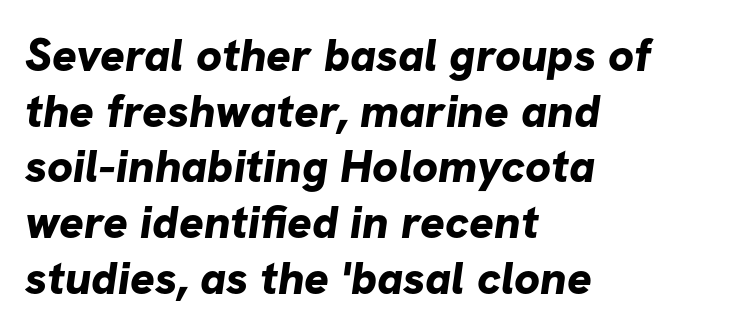
{"serif": "no", "bold": "yes", "weight": "bold", "width": "normal", "stroke_contrast": "low", "x_height": "medium", "monospaced": "no", "underline": "no", "align": "left", "line_spacing_ratio": 1.21, "letter_spacing": "normal", "letter_spacing_em": 0.0, "glyph_px": 46}
